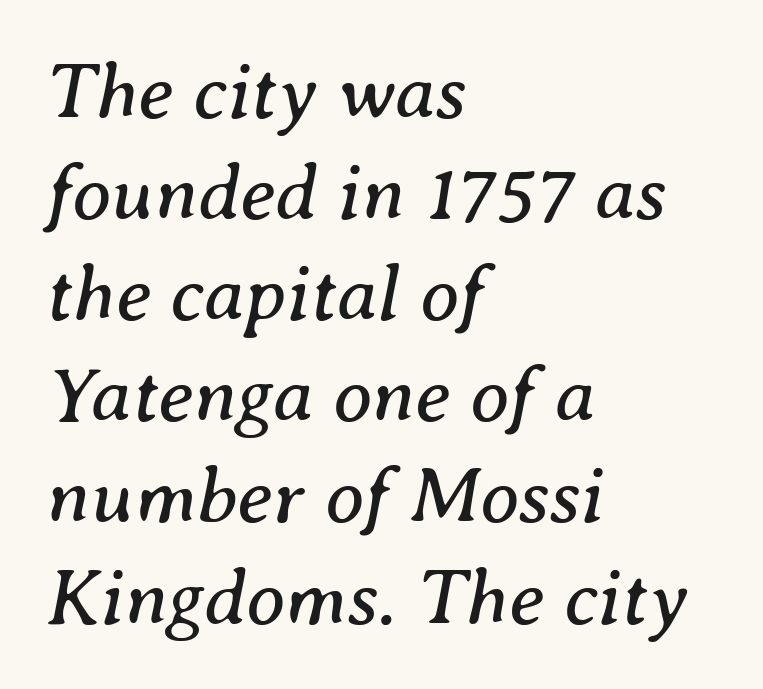
The image shows 79 px regular-weight serif type, italic (leaning right); set left-aligned, normal line spacing (1.28x), normal letter spacing, not underlined; medium stroke contrast and a medium x-height.
